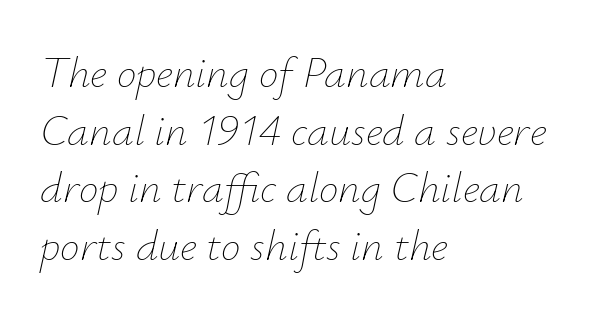
Just letters on the line, the space beneath them empty. Heaviness? Minimal to ordinary, like unemphasized prose. Honestly, the row spacing looks completely unremarkable. You could call the tracking neutral — neither tight nor loose. Would a proofreader flag this as italicized? Yes.
